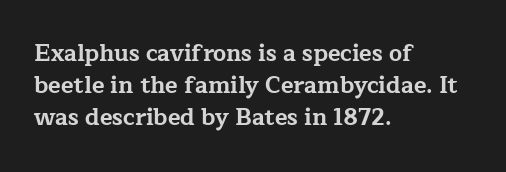
{"italic": "no", "bold": "yes", "underline": "no", "align": "left", "line_spacing": "normal", "line_spacing_ratio": 1.4, "letter_spacing": "normal", "letter_spacing_em": 0.0, "glyph_px": 23}
